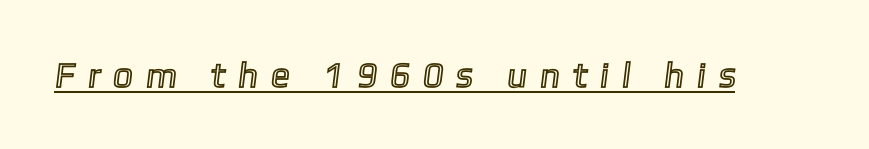
Q: Is the text underlined? A: Yes.
Q: Is the spacing between letters normal or unusually wide? A: Unusually wide.
Q: Width (condensed, normal, or wide)? A: Normal.
Q: x-height? A: Medium.
Q: Monospaced? A: No.
